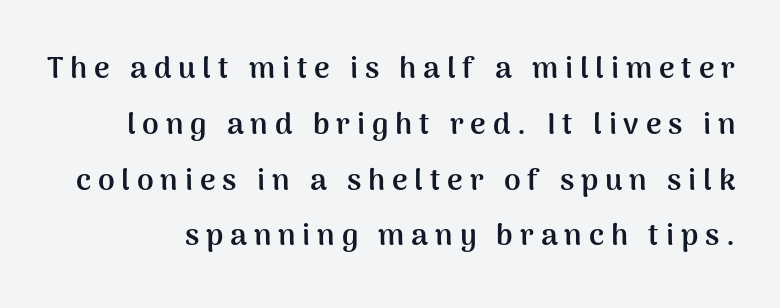
The characters display no serif detailing; their extremities are plain. Students, this is bold: see how much ink each stroke carries. The specimen omits any rule beneath the text block's lines. The typography opts for an upright posture over an oblique one. Do the characters align in a grid? No, the font is proportional.
